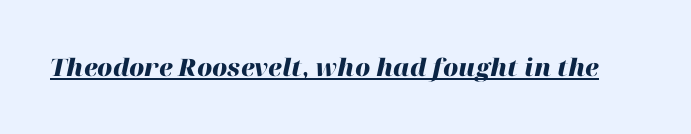
{"italic": "yes", "lean": "right", "slant_degrees": 12, "bold": "yes", "underline": "yes", "letter_spacing": "normal", "letter_spacing_em": 0.0, "glyph_px": 24}
